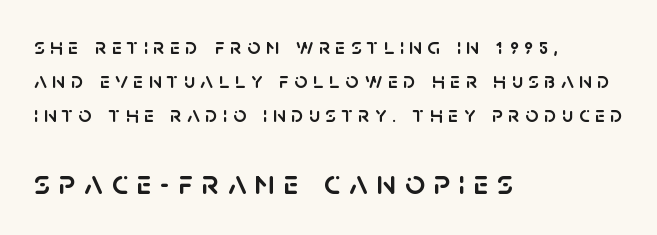
{"serif": "no", "italic": "no", "width": "normal", "stroke_contrast": "low", "x_height": "large", "monospaced": "no", "underline": "no", "align": "left", "line_spacing": "normal", "line_spacing_ratio": 1.48, "letter_spacing": "wide", "letter_spacing_em": 0.24, "larger_block": "second", "size_ratio": 1.52, "glyph_px": 35}
